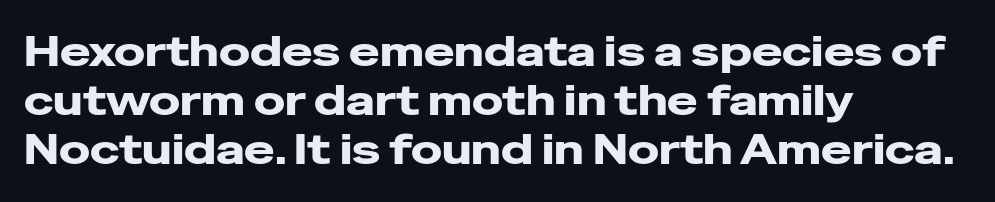
{"serif": "no", "italic": "no", "bold": "yes", "weight": "heavy", "width": "wide", "stroke_contrast": "low", "x_height": "medium", "monospaced": "no", "underline": "no", "align": "left", "line_spacing_ratio": 1.2, "letter_spacing": "normal", "letter_spacing_em": 0.0, "glyph_px": 41}
